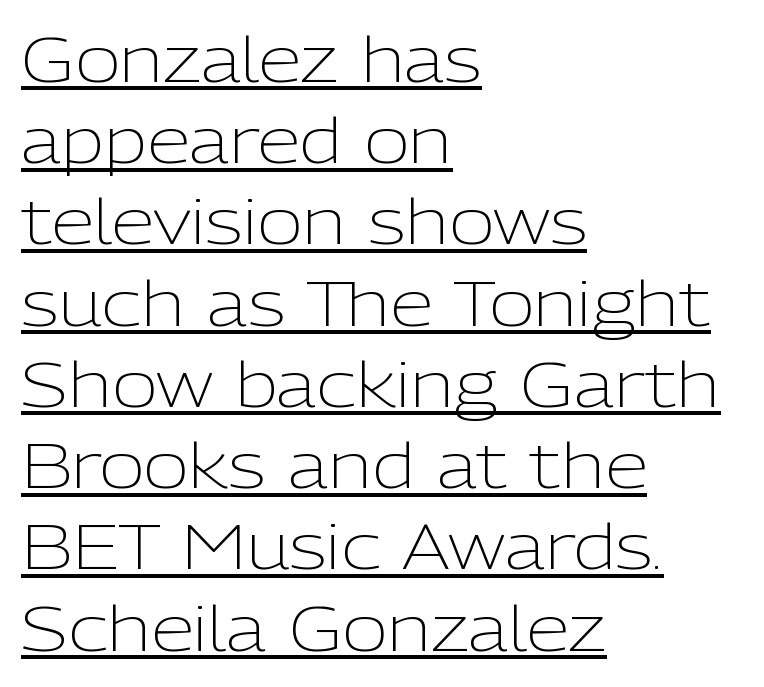
Q: Is the text bold? A: No.
Q: Is the text italic (slanted)? A: No, it is upright.
Q: Is the typeface a serif or a sans-serif typeface? A: Sans-serif.
Q: Is the text underlined? A: Yes.
Q: How is the paragraph aligned? A: Left-aligned.
Q: Is the spacing between letters normal or unusually wide? A: Normal.
Q: Is the spacing between lines tight, normal or loose? A: Normal.
Q: Width (condensed, normal, or wide)? A: Normal.
Q: Stroke contrast? A: Low.
Q: x-height? A: Medium.
Q: Monospaced? A: No.
